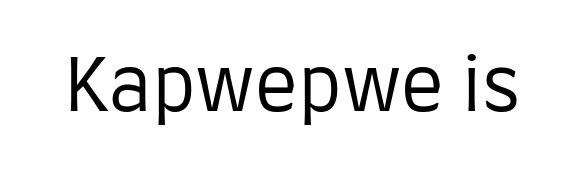
The image shows 72 px regular-weight, condensed sans-serif type, upright; set normal letter spacing, not underlined; low stroke contrast and a large x-height.
